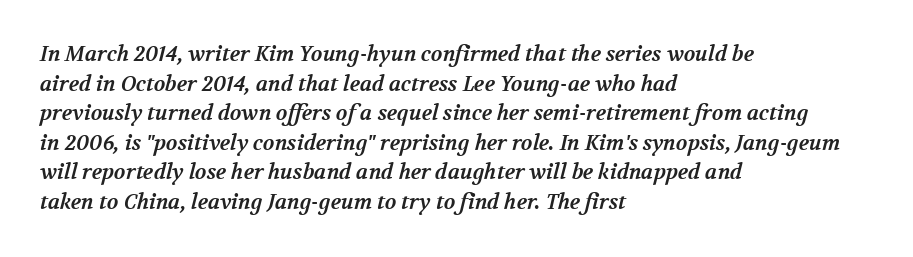
This sample uses plain, unmodified letter spacing. Plain, unruled lines of type. Notice how the passage keeps a crisp vertical edge on the left only. The line-height multiplier appears to be the usual default. You'd pick this weight for a headline — it's a proper bold.
